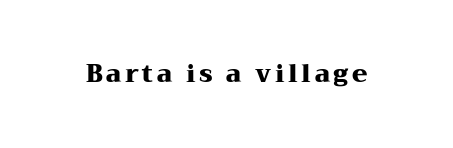
Q: Is the text bold? A: Yes.
Q: Is the text italic (slanted)? A: No, it is upright.
Q: Is the text underlined? A: No.
